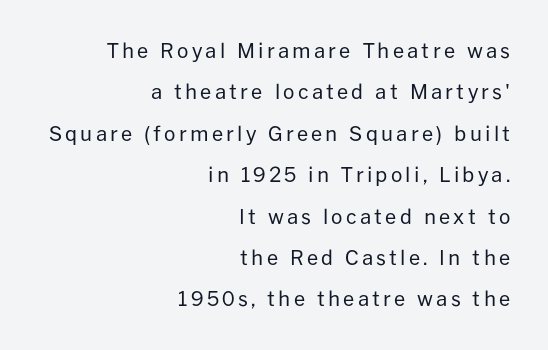
{"italic": "no", "bold": "no", "underline": "no", "align": "right", "line_spacing": "loose", "line_spacing_ratio": 2.07, "glyph_px": 20}
